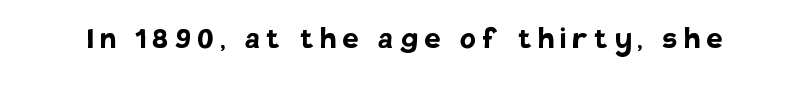
Bold? Absolutely — the strokes are thick and heavy. This rendering employs a face without finishing strokes, i.e., a sans-serif. Underlining? Definitely not there. Every stem runs plumb, perpendicular to the baseline.
